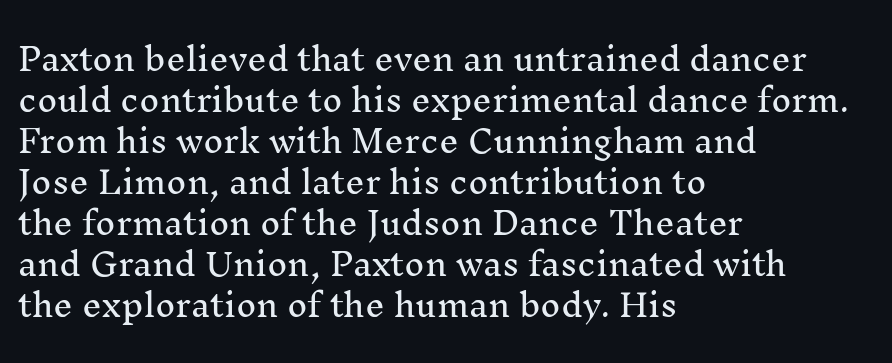
{"serif": "yes", "italic": "no", "width": "normal", "stroke_contrast": "medium", "x_height": "medium", "monospaced": "no", "underline": "no", "align": "left", "line_spacing": "normal", "line_spacing_ratio": 1.32, "letter_spacing": "normal", "letter_spacing_em": 0.0, "glyph_px": 31}
